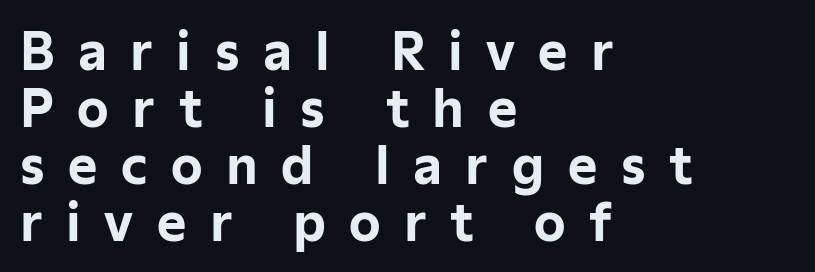
The image shows 50 px bold sans-serif type, upright; set left-aligned, tight line spacing (1.14x), unusually wide letter spacing (+0.47 em), not underlined; low stroke contrast and a medium x-height.
